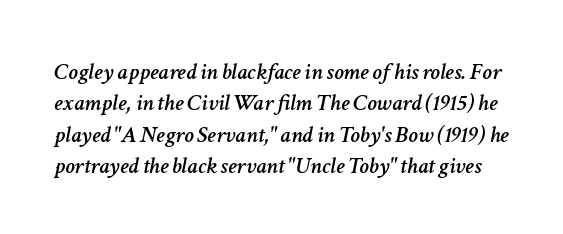
{"italic": "yes", "lean": "right", "slant_degrees": 11, "underline": "no", "line_spacing": "normal", "line_spacing_ratio": 1.31, "letter_spacing": "normal", "letter_spacing_em": 0.0, "glyph_px": 24}
